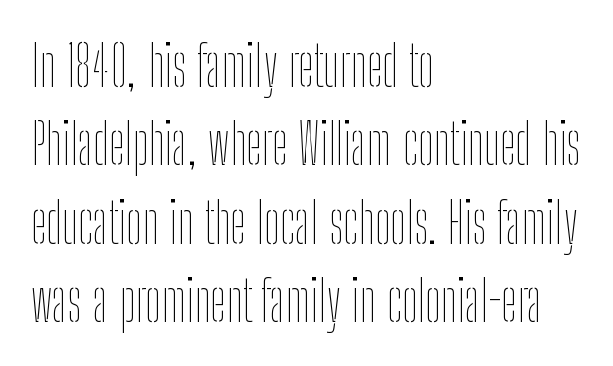
{"italic": "no", "bold": "no", "weight": "thin", "width": "condensed", "stroke_contrast": "low", "x_height": "medium", "monospaced": "no", "underline": "no", "align": "left", "line_spacing": "normal", "line_spacing_ratio": 1.4, "letter_spacing": "normal", "letter_spacing_em": 0.0, "glyph_px": 56}
